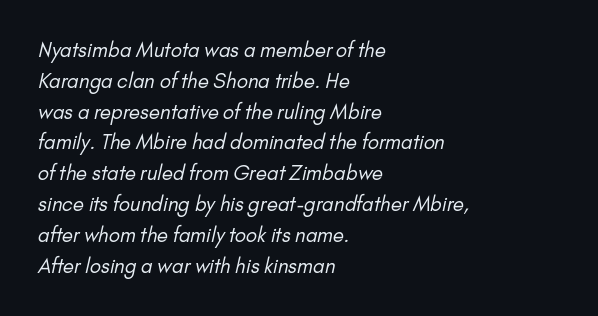
Q: Is the text bold? A: No.
Q: Is the text underlined? A: No.
Q: How is the paragraph aligned? A: Left-aligned.
Q: Is the spacing between letters normal or unusually wide? A: Normal.
Q: Is the spacing between lines tight, normal or loose? A: Normal.
